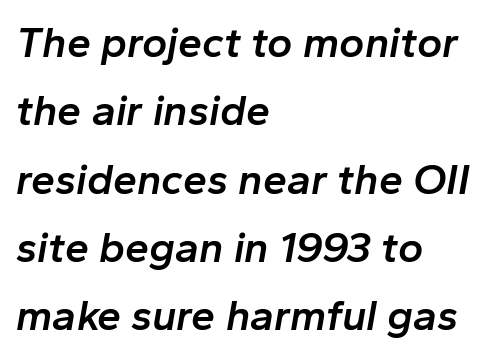
{"italic": "yes", "lean": "right", "slant_degrees": 10, "bold": "semi", "weight": "semibold", "width": "normal", "stroke_contrast": "low", "x_height": "medium", "monospaced": "no", "underline": "no", "align": "left", "line_spacing": "normal", "line_spacing_ratio": 1.59, "letter_spacing": "normal", "letter_spacing_em": 0.0, "glyph_px": 43}
